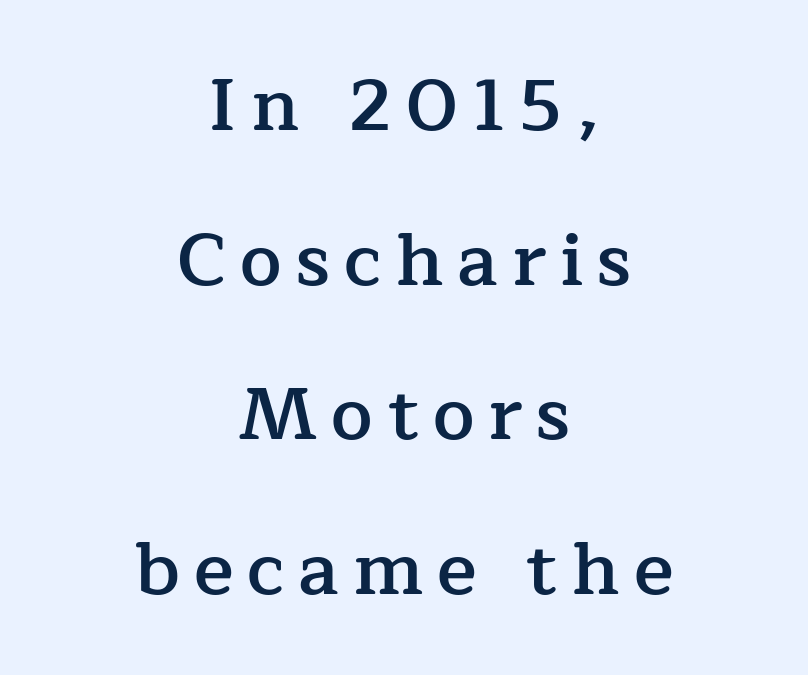
The image shows 74 px semibold serif type, upright; set centered, loose line spacing (2.09x), not underlined; low stroke contrast and a medium x-height.
